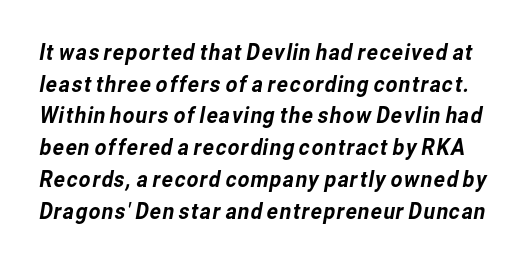
Is there much room between lines? A standard amount, neither cramped nor airy. The string is rendered with underlining switched off. How are the letters spaced? Ordinarily, with no added tracking.
